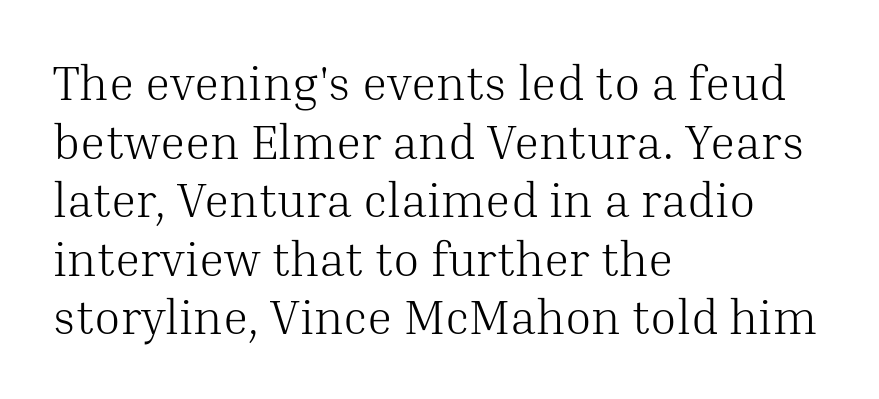
{"serif": "yes", "italic": "no", "bold": "no", "weight": "light", "width": "normal", "stroke_contrast": "medium", "x_height": "medium", "monospaced": "no", "underline": "no", "align": "left", "line_spacing_ratio": 1.22, "letter_spacing": "normal", "letter_spacing_em": 0.0, "glyph_px": 48}
